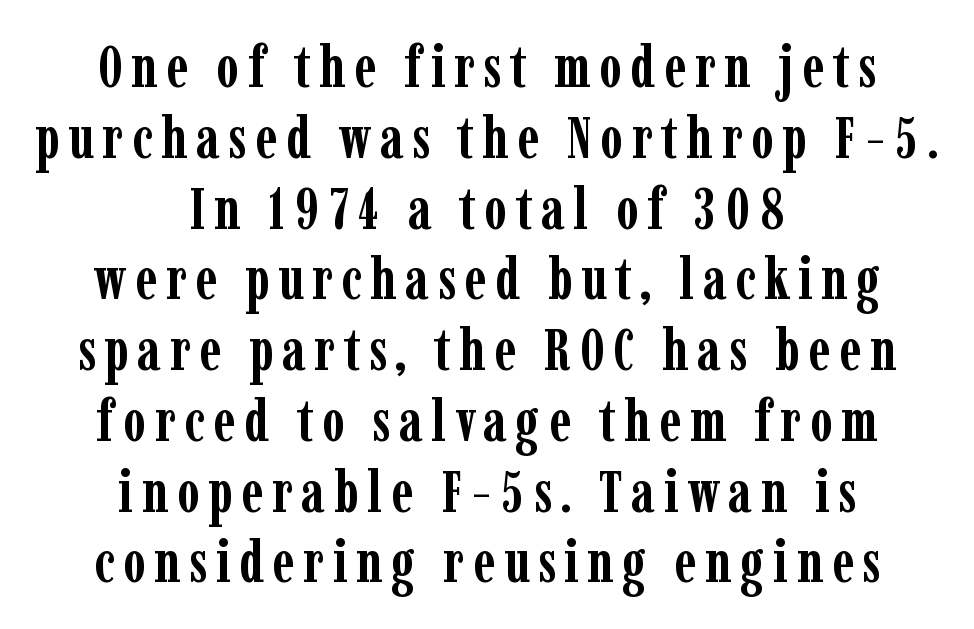
Note the varied advance widths — an 'i' is clearly narrower than an 'm'. Neither beginnings nor endings align; midpoints do. Check the space under the baseline: it is left empty. The sample has been set heavy, in full bold.
